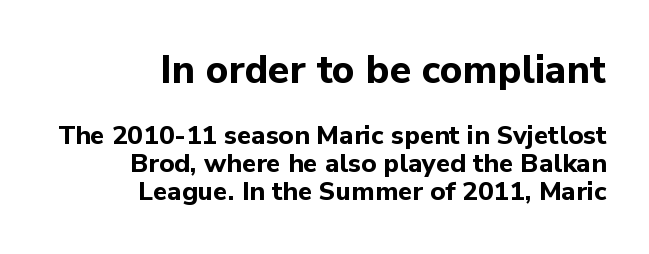
The image shows 39 px bold sans-serif type, upright; set right-aligned, tight line spacing (1.09x), normal letter spacing, not underlined; the first (top) block is 1.5x larger; low stroke contrast and a medium x-height.
